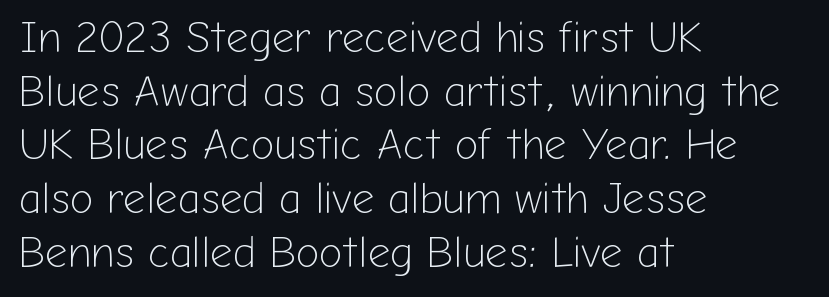
{"serif": "no", "italic": "no", "bold": "no", "weight": "light", "width": "normal", "stroke_contrast": "low", "x_height": "medium", "monospaced": "no", "underline": "no", "align": "left", "line_spacing_ratio": 1.22, "letter_spacing": "normal", "letter_spacing_em": 0.0, "glyph_px": 44}
